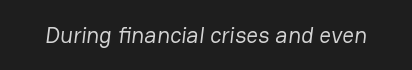
Between one letter and the next there's only the usual sliver of space. Weight: in the light-to-regular range. This rendering features lettering with no underline.
